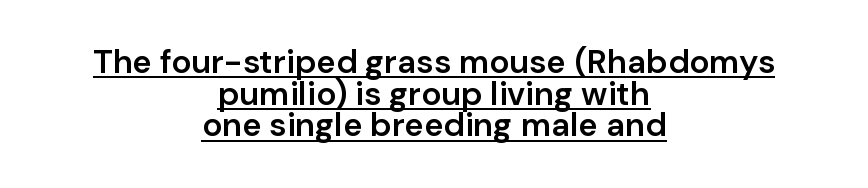
Vertical spacing — tight. This is roman type, the default non-slanted kind. The passage shown is typed in a proportional face where columns would drift. As a designer I'd log this as weight 600, semibold. Casual observation: everything's sitting right in the middle.
